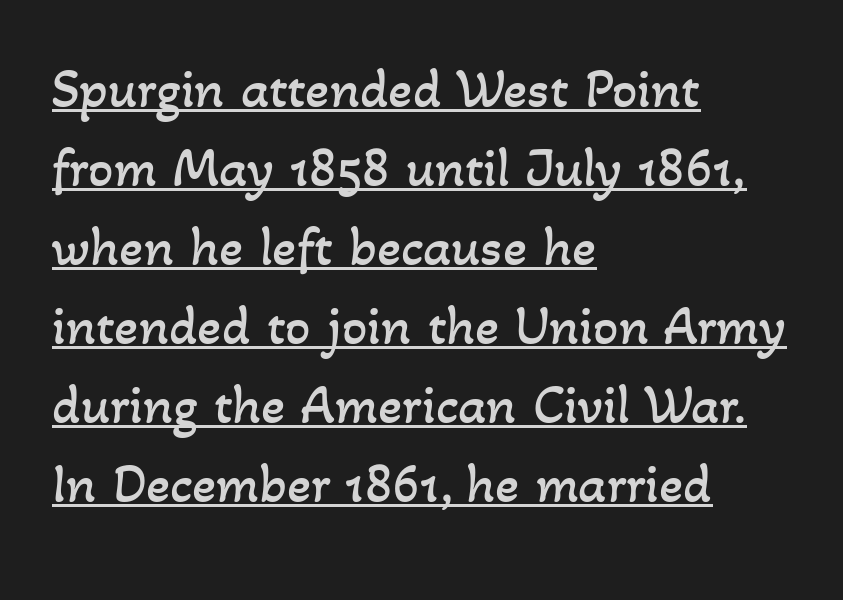
Q: Is the text bold? A: No.
Q: Is the text underlined? A: Yes.
Q: How is the paragraph aligned? A: Left-aligned.
Q: Is the spacing between letters normal or unusually wide? A: Normal.
Q: Is the spacing between lines tight, normal or loose? A: Normal.
Q: Width (condensed, normal, or wide)? A: Normal.
Q: Stroke contrast? A: Low.
Q: x-height? A: Small.
Q: Monospaced? A: No.
